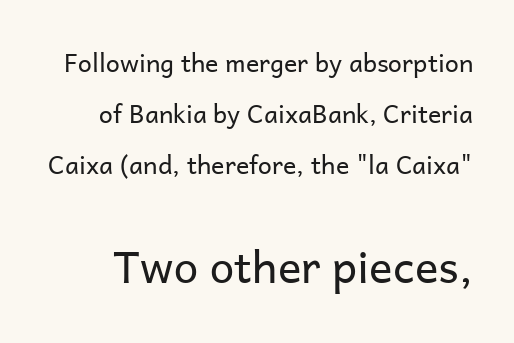
Q: Is the text bold? A: No.
Q: Is the text italic (slanted)? A: No, it is upright.
Q: Is the typeface a serif or a sans-serif typeface? A: Sans-serif.
Q: Is the text underlined? A: No.
Q: Is the spacing between letters normal or unusually wide? A: Normal.
Q: Is the spacing between lines tight, normal or loose? A: Loose.
Q: Which block of text is set in a larger size, the first (top) or the second (bottom)? A: The second (bottom) one.
Q: Width (condensed, normal, or wide)? A: Normal.
Q: Stroke contrast? A: Low.
Q: x-height? A: Medium.
Q: Monospaced? A: No.
